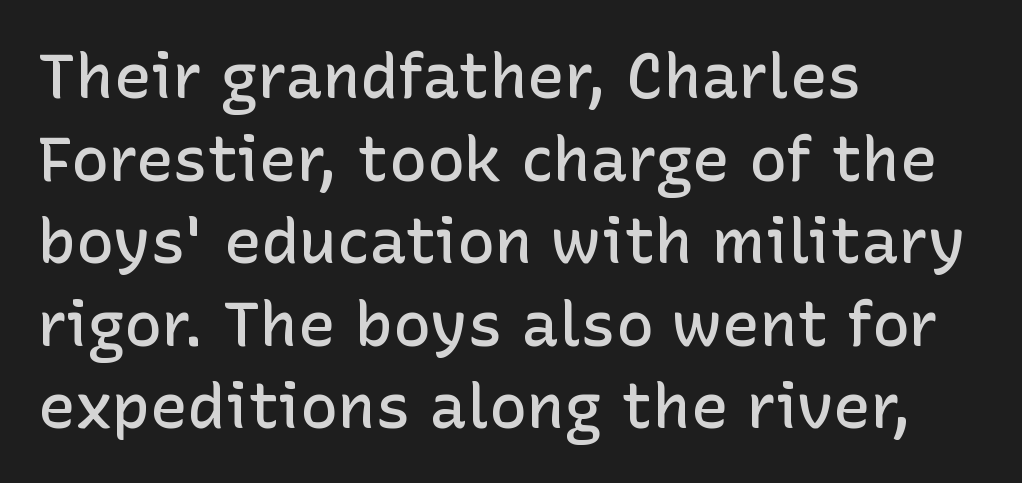
Q: Is the text bold? A: Semi-bold.
Q: Is the text italic (slanted)? A: No, it is upright.
Q: Is the typeface a serif or a sans-serif typeface? A: Sans-serif.
Q: Is the text underlined? A: No.
Q: How is the paragraph aligned? A: Left-aligned.
Q: Is the spacing between letters normal or unusually wide? A: Normal.
Q: Is the spacing between lines tight, normal or loose? A: Normal.
Q: Width (condensed, normal, or wide)? A: Normal.
Q: Stroke contrast? A: Low.
Q: x-height? A: Medium.
Q: Monospaced? A: No.
